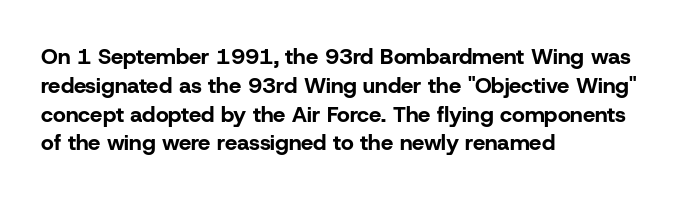
{"italic": "no", "bold": "yes", "underline": "no", "align": "left", "line_spacing": "normal", "line_spacing_ratio": 1.31, "letter_spacing": "normal", "letter_spacing_em": 0.0, "glyph_px": 22}
